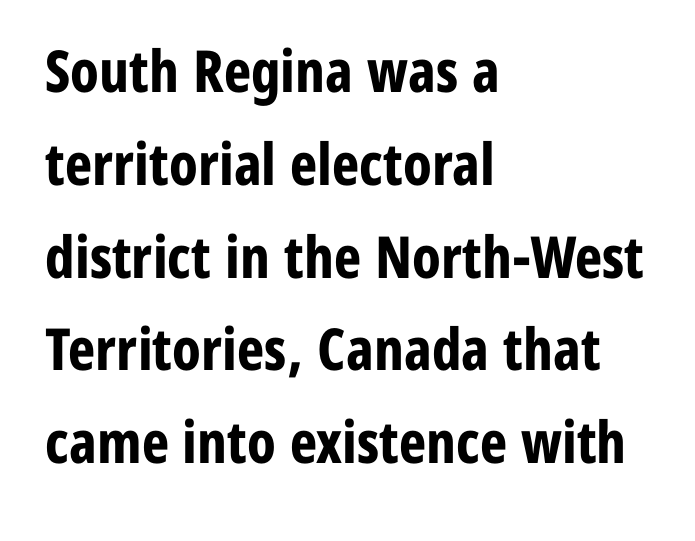
The image shows 58 px bold, condensed sans-serif type, upright; set left-aligned, normal line spacing (1.6x), normal letter spacing, not underlined; low stroke contrast and a medium x-height.
